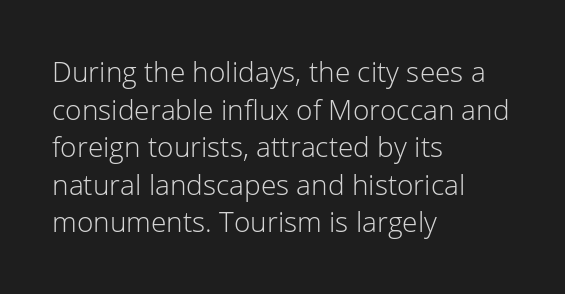
Q: Is the text bold? A: No.
Q: Is the text italic (slanted)? A: No, it is upright.
Q: Is the typeface a serif or a sans-serif typeface? A: Sans-serif.
Q: Is the text underlined? A: No.
Q: How is the paragraph aligned? A: Left-aligned.
Q: Is the spacing between letters normal or unusually wide? A: Normal.
Q: Is the spacing between lines tight, normal or loose? A: Normal.
Q: Width (condensed, normal, or wide)? A: Normal.
Q: Stroke contrast? A: Low.
Q: x-height? A: Medium.
Q: Monospaced? A: No.
